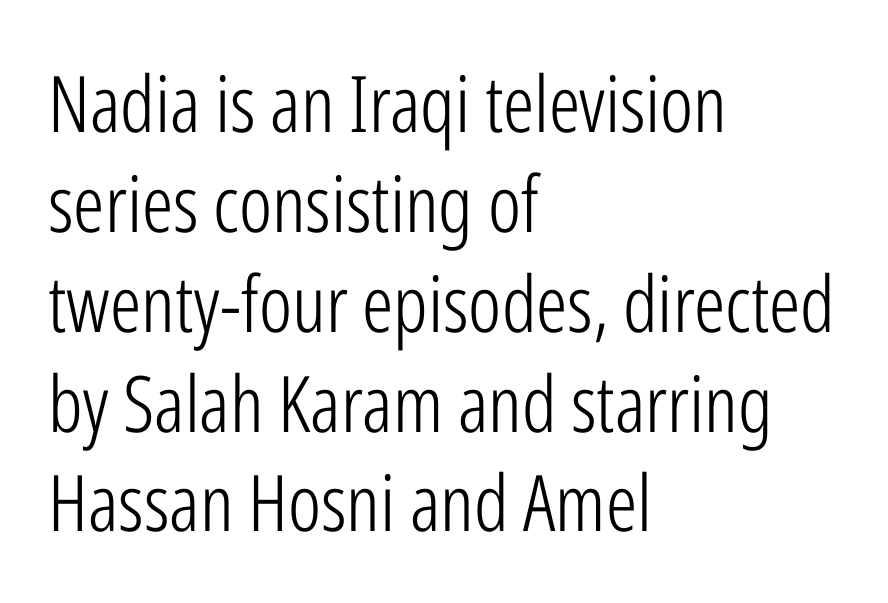
Stems and bowls with no extra thickness — not bold. The letters advance in unequal steps, a hallmark of proportional type. The characters display no serif detailing; their extremities are plain. The vertical gap from one line to the next is medium. The paragraph shown leans on its left margin.
